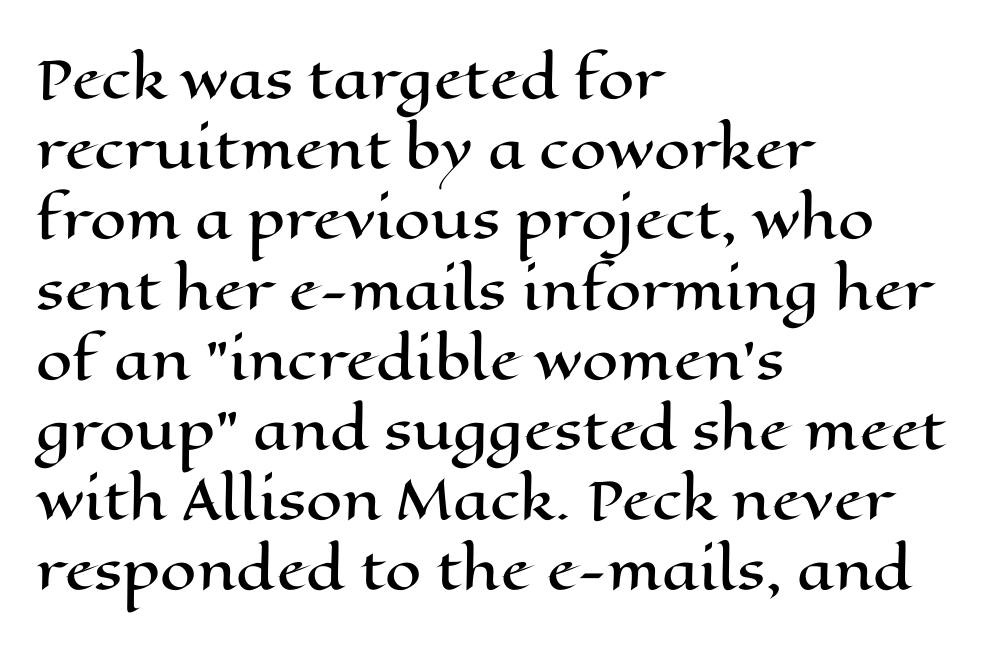
Note the varied advance widths — an 'i' is clearly narrower than an 'm'. Style check: upright. Line beginnings align vertically; line endings do not. Horizontal bands of white between lines are of average thickness. In terms of letterspacing, this is plain default setting. Plain, unruled lines of type.
